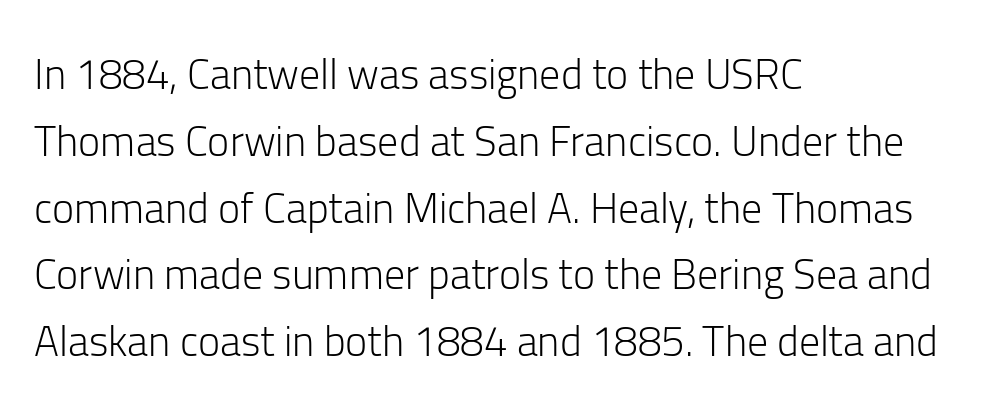
A light-to-regular cut is what we see here. Proportional: the letters do not fall into vertical columns. To sum up the face: it is a sans, with no serifs. If you measured baseline to baseline, you'd find a middling distance. Italic: no, the glyphs are upright roman. Short note: letters normally spaced.
